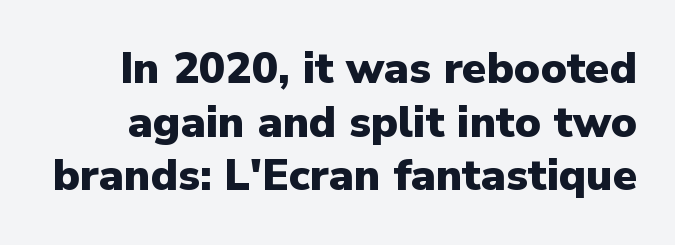
{"serif": "no", "italic": "no", "bold": "yes", "weight": "heavy", "width": "normal", "stroke_contrast": "low", "x_height": "medium", "monospaced": "no", "underline": "no", "line_spacing_ratio": 1.22, "letter_spacing": "normal", "letter_spacing_em": 0.0, "glyph_px": 44}
